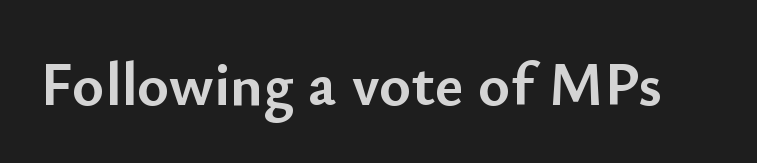
Serif or sans? Sans — the stroke terminals are bare. No word sits above an underline. Note the varied advance widths — an 'i' is clearly narrower than an 'm'. Characters follow at the spacing the type designer built in.
